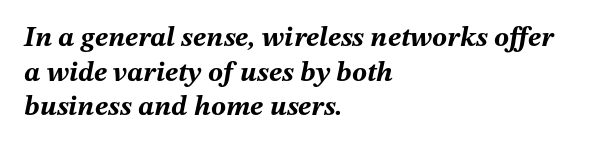
The image shows 28 px bold type, italic (leaning right); set left-aligned, line spacing 1.24x, normal letter spacing, not underlined; medium stroke contrast and a medium x-height.
